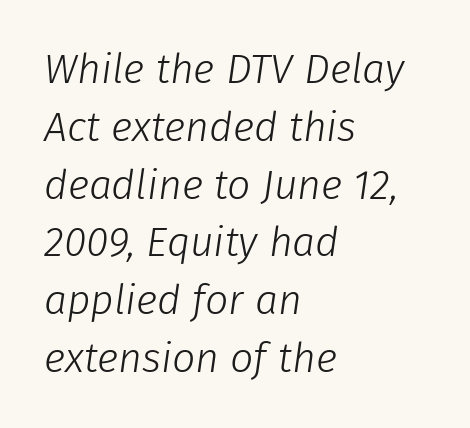
Q: Is the text bold? A: No.
Q: Is the text italic (slanted)? A: Yes, it leans right by about 8 degrees.
Q: Is the text underlined? A: No.
Q: How is the paragraph aligned? A: Left-aligned.
Q: Is the spacing between letters normal or unusually wide? A: Normal.
Q: Is the spacing between lines tight, normal or loose? A: Normal.
Q: Width (condensed, normal, or wide)? A: Normal.
Q: Stroke contrast? A: Low.
Q: x-height? A: Medium.
Q: Monospaced? A: No.
